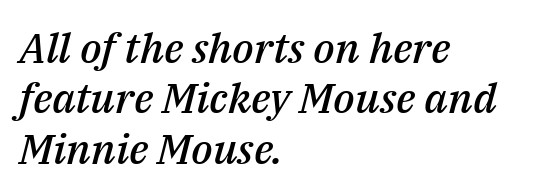
The image shows 42 px semibold type, italic (leaning right); set left-aligned, line spacing 1.2x, normal letter spacing, not underlined; medium stroke contrast and a medium x-height.
